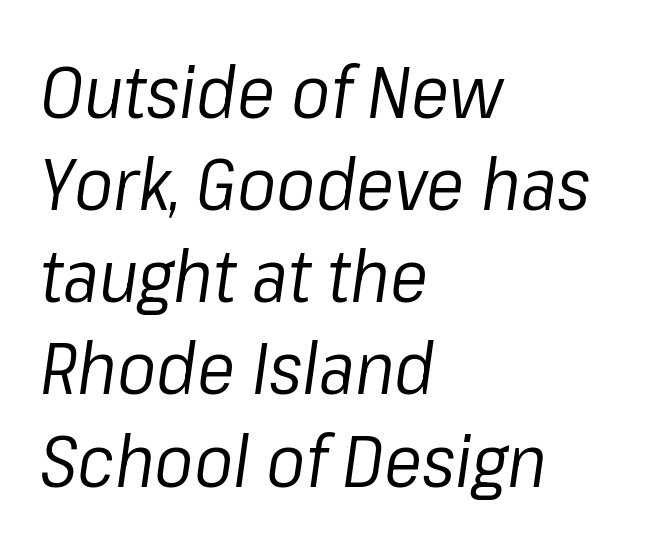
The image shows 72 px regular-weight type, italic (leaning right); set left-aligned, normal line spacing (1.28x), normal letter spacing, not underlined; low stroke contrast and a medium x-height.
